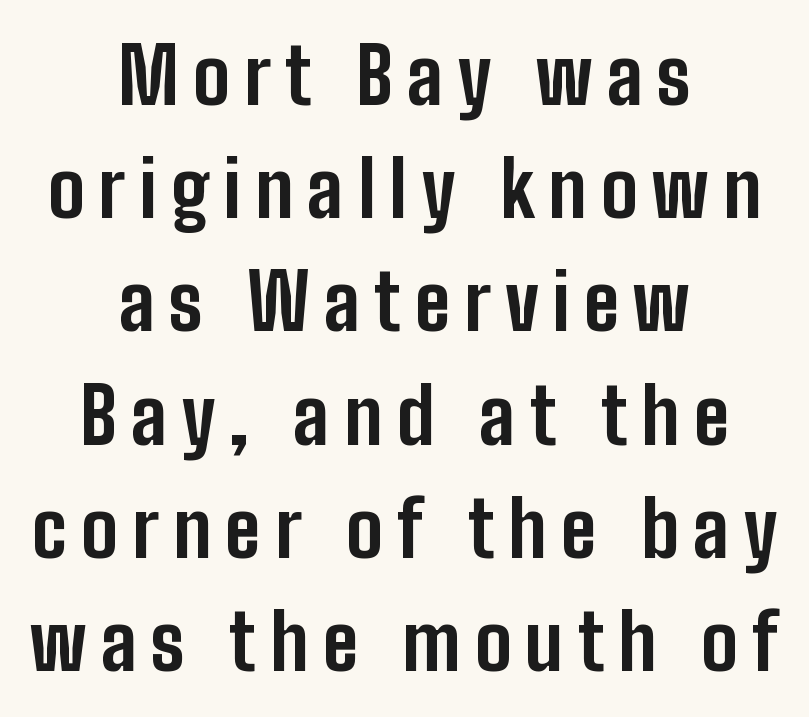
This sample has the flowing, uneven cadence of proportional lettering. The text block is weighted toward neither margin, spreading evenly from the middle. Is there any slant? The stems are plumb. The space beneath each line is pristine and unruled. Serifs: no, the terminals of the letterforms are clean. The rows are spaced the way most documents space them.
